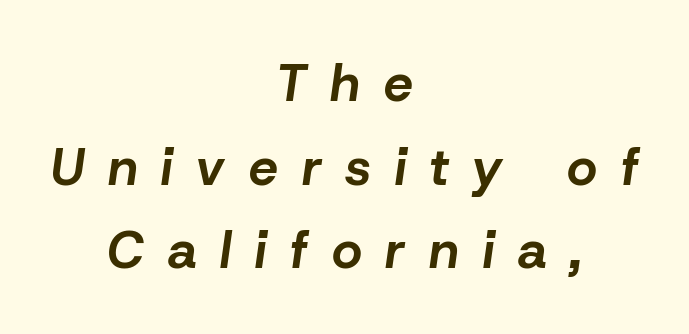
Interline gaps are of average width in this sample. Varying glyph widths throughout — classic text-font behaviour. You can tell it's italic because the verticals aren't actually vertical. Any mark beneath the type? The region is blank. Teacher's note: observe the equal gaps on both sides — that is centered alignment.
